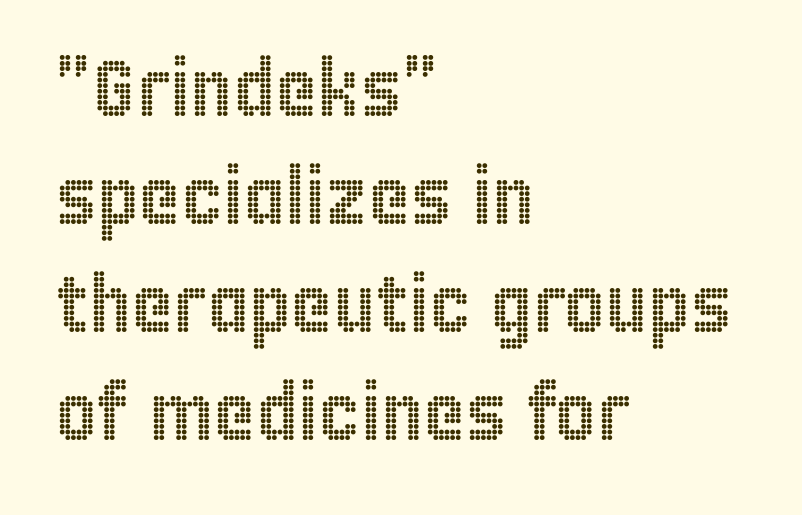
{"italic": "no", "width": "condensed", "x_height": "large", "monospaced": "no", "underline": "no", "align": "left", "line_spacing": "normal", "line_spacing_ratio": 1.35, "letter_spacing": "normal", "letter_spacing_em": 0.0, "glyph_px": 80}
